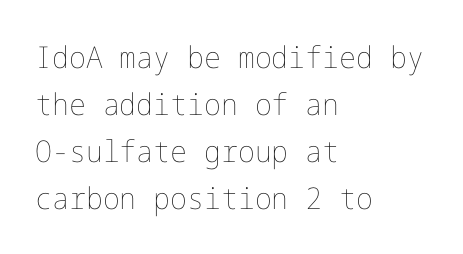
Q: Is the text bold? A: No.
Q: Is the text italic (slanted)? A: No, it is upright.
Q: Is the text underlined? A: No.
Q: How is the paragraph aligned? A: Left-aligned.
Q: Is the spacing between letters normal or unusually wide? A: Normal.
Q: Is the spacing between lines tight, normal or loose? A: Normal.
Q: Width (condensed, normal, or wide)? A: Normal.
Q: Stroke contrast? A: Low.
Q: x-height? A: Medium.
